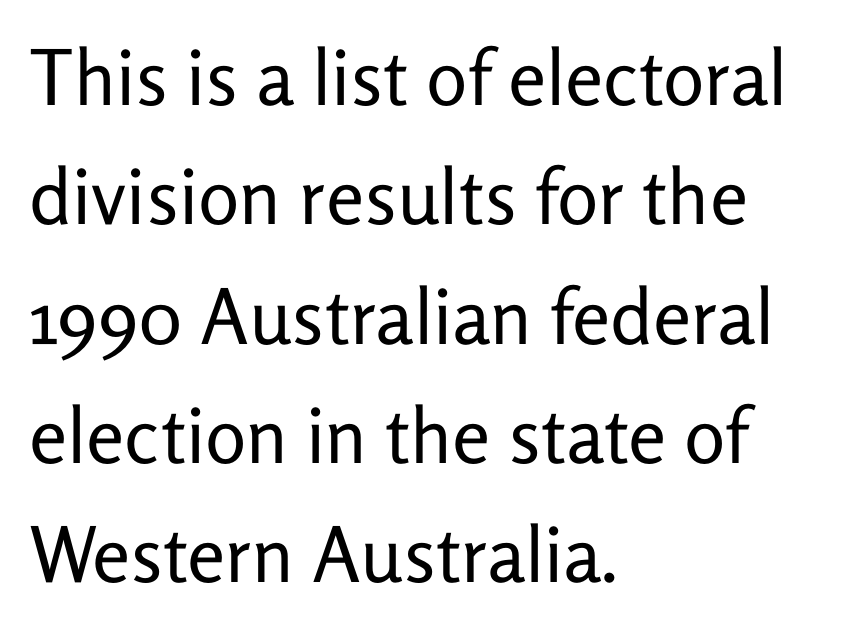
Horizontal bands of white between lines are of average thickness. Type without underlining. You can tell from the bare stems that sans-serif type was used. Words appear dense and cohesive because spacing is normal. The letterforms sit at book weight or below. Is the block centered? No — it sits flush against the left margin.
